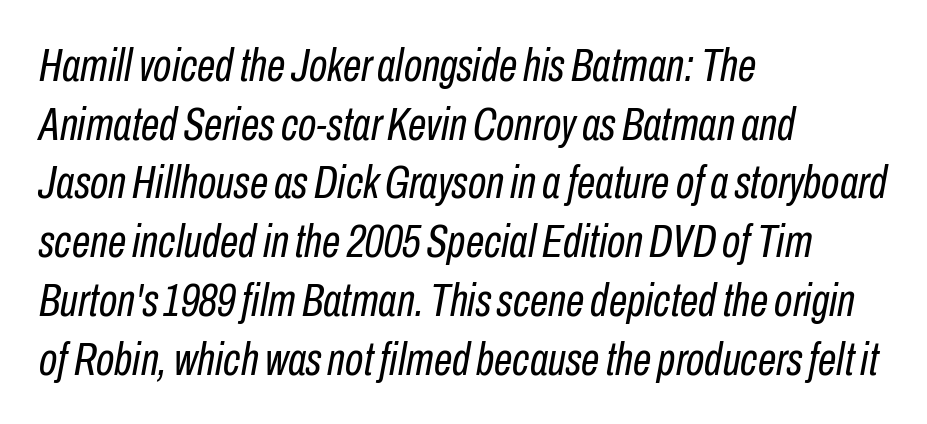
{"italic": "yes", "lean": "right", "slant_degrees": 10, "bold": "no", "weight": "regular", "width": "condensed", "stroke_contrast": "low", "x_height": "medium", "monospaced": "no", "underline": "no", "align": "left", "line_spacing": "normal", "line_spacing_ratio": 1.25, "letter_spacing": "normal", "letter_spacing_em": 0.0, "glyph_px": 47}
